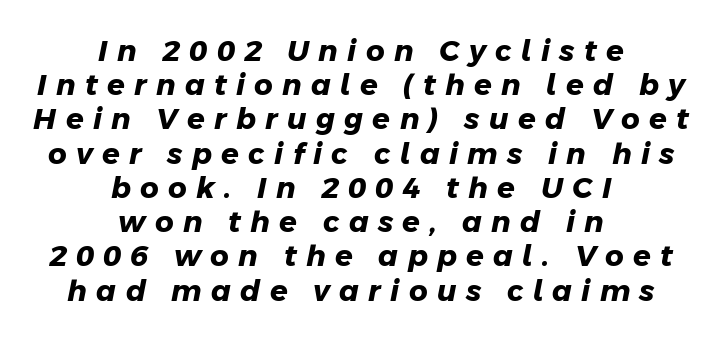
The image shows 29 px heavy sans-serif type; set centered, line spacing 1.18x, unusually wide letter spacing (+0.32 em), not underlined; low stroke contrast and a medium x-height.
